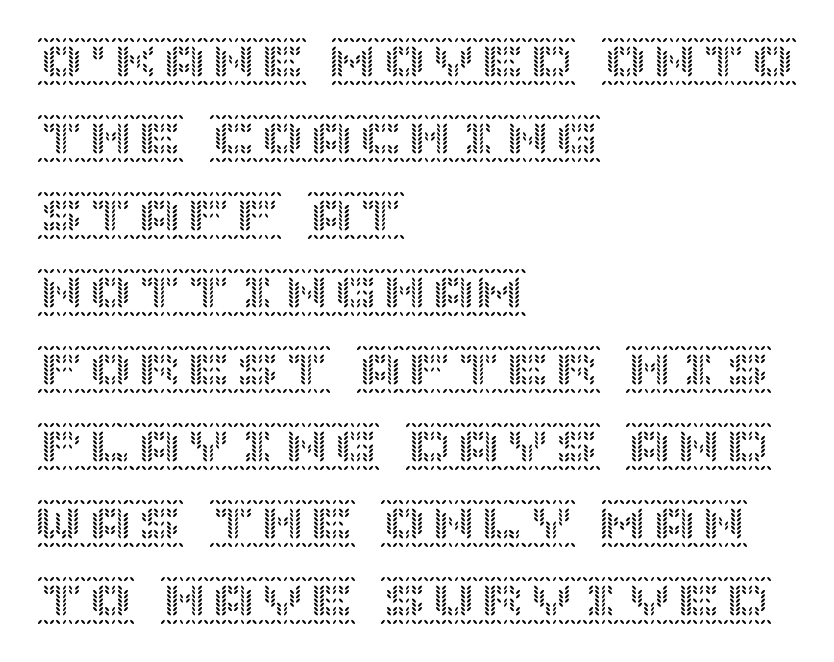
The image shows 49 px text type, upright; set left-aligned, normal line spacing (1.57x), normal letter spacing, not underlined; a large x-height.
